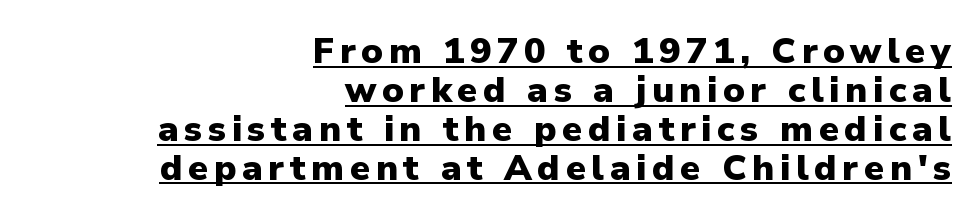
The specimen includes a rule beneath the text block's lines. The typesetting leans heavy: a genuine bold. The rendering anchors every line to the right-hand side. Each letter's strokes conclude bluntly, with no projecting serifs. Here the designer chose a conventional face with non-uniform glyph widths. The font's upright variant was chosen for this text.
